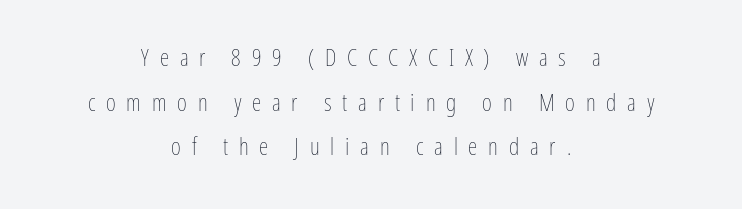
The gap between lines stays unmarked. These lines have a slow, spaced-out rhythm from letter to letter. One-word summary of the alignment: center. Ascenders rise straight up at ninety degrees. The face looks like a standard text weight, possibly lighter.
